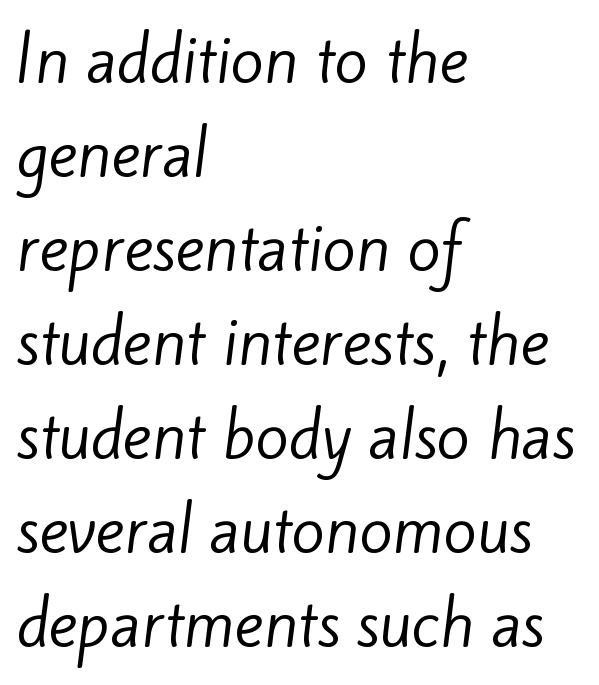
The image shows 61 px regular-weight sans-serif type; set left-aligned, normal line spacing (1.54x), normal letter spacing, not underlined; low stroke contrast and a small x-height.
